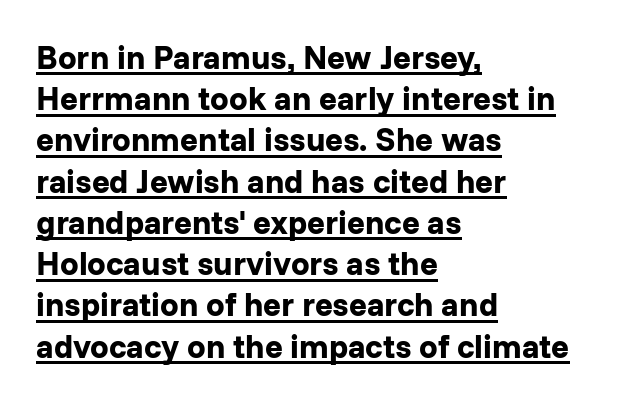
The block of text has a typical density, with ordinary space between rows. Do the characters align in a grid? No, the font is proportional. The letters sit at their default tracking, neither squeezed nor spread. A typesetter would mark this as roman, not italic. Look at the bottom of the vertical strokes: they stop flat, with no serifs.
